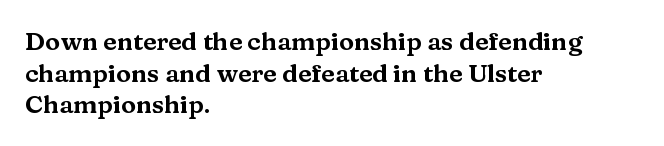
The image shows 25 px text type, upright; set left-aligned, normal line spacing (1.27x), normal letter spacing, not underlined.
